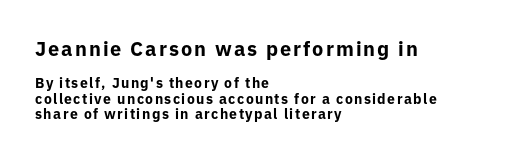
{"italic": "no", "bold": "yes", "underline": "no", "align": "left", "line_spacing": "tight", "line_spacing_ratio": 1.11, "larger_block": "first", "size_ratio": 1.43, "glyph_px": 20}
